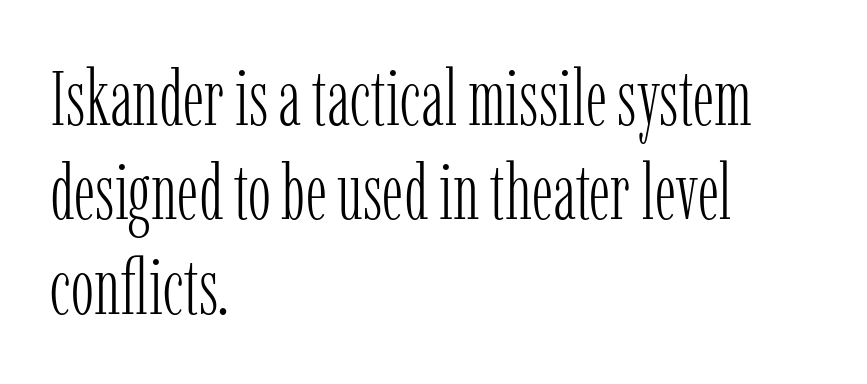
The image shows 78 px light, condensed serif type, upright; set left-aligned, line spacing 1.21x, normal letter spacing, not underlined; low stroke contrast and a medium x-height.
